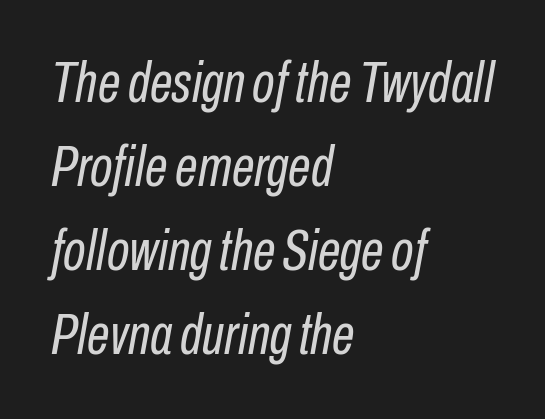
Q: Is the text bold? A: No.
Q: Is the text italic (slanted)? A: Yes, it leans right by about 10 degrees.
Q: Is the text underlined? A: No.
Q: How is the paragraph aligned? A: Left-aligned.
Q: Is the spacing between letters normal or unusually wide? A: Normal.
Q: Is the spacing between lines tight, normal or loose? A: Normal.
Q: Width (condensed, normal, or wide)? A: Condensed.
Q: Stroke contrast? A: Low.
Q: x-height? A: Medium.
Q: Monospaced? A: No.
